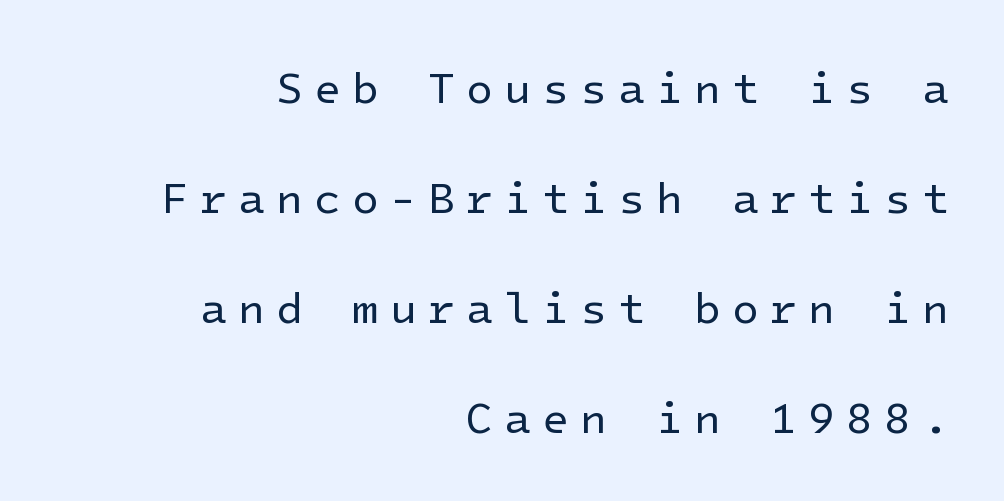
{"serif": "no", "italic": "no", "bold": "no", "weight": "regular", "width": "normal", "stroke_contrast": "low", "x_height": "medium", "underline": "no", "align": "right", "line_spacing": "loose", "line_spacing_ratio": 2.5, "letter_spacing": "wide", "letter_spacing_em": 0.25, "glyph_px": 44}
